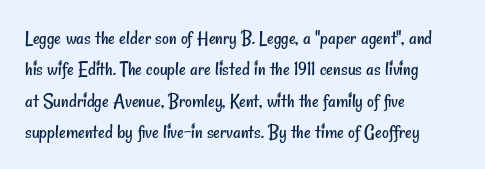
{"bold": "no", "underline": "no", "align": "left", "line_spacing": "normal", "line_spacing_ratio": 1.49, "letter_spacing": "normal", "letter_spacing_em": 0.0, "glyph_px": 21}
